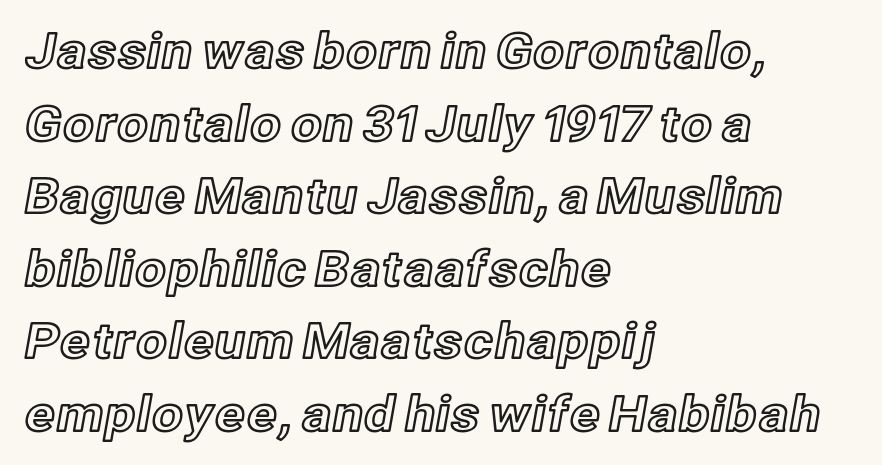
The image shows 49 px text type; set left-aligned, normal line spacing (1.48x), normal letter spacing, not underlined; a medium x-height.
